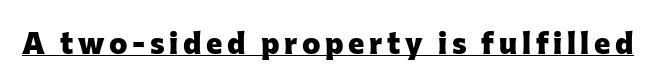
The image shows 31 px heavy sans-serif type, upright; set underlined; low stroke contrast and a medium x-height.
